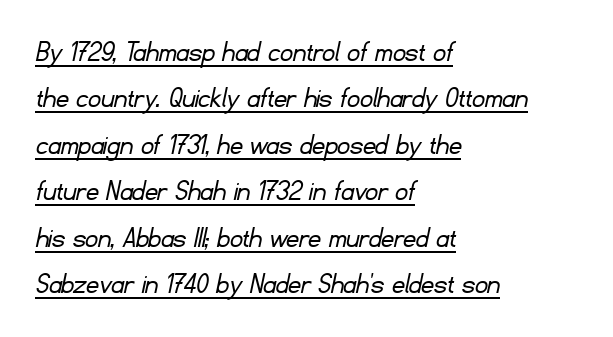
Q: Is the text bold? A: No.
Q: Is the typeface a serif or a sans-serif typeface? A: Sans-serif.
Q: Is the text underlined? A: Yes.
Q: How is the paragraph aligned? A: Left-aligned.
Q: Is the spacing between letters normal or unusually wide? A: Normal.
Q: Is the spacing between lines tight, normal or loose? A: Normal.
Q: Width (condensed, normal, or wide)? A: Normal.
Q: Stroke contrast? A: Low.
Q: x-height? A: Small.
Q: Monospaced? A: No.
